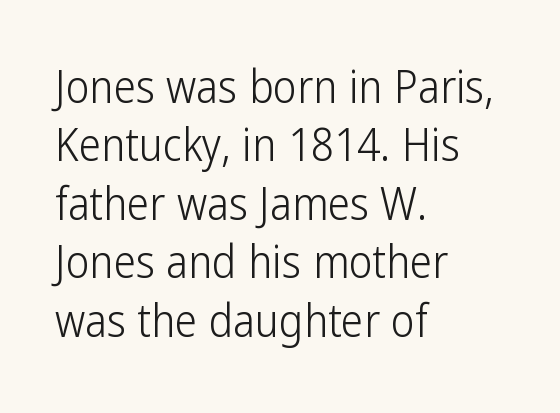
The image shows 45 px light, condensed sans-serif type, upright; set left-aligned, normal line spacing (1.3x), normal letter spacing, not underlined; low stroke contrast and a medium x-height.
